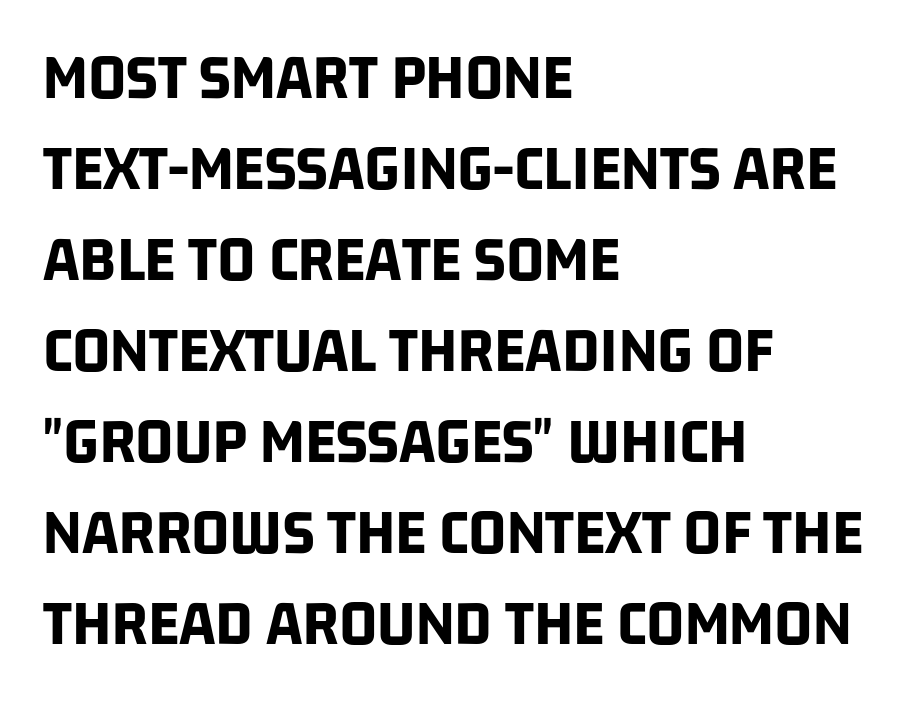
The image shows 66 px bold, condensed sans-serif type; set left-aligned, normal line spacing (1.38x), normal letter spacing, not underlined; low stroke contrast and a large x-height.
